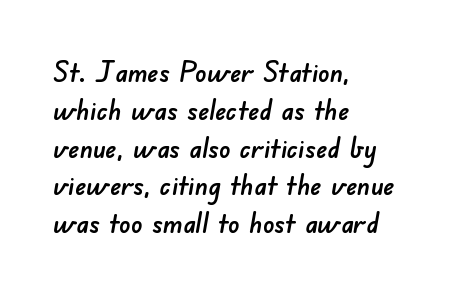
A typesetter would call this leading conventional body-copy spacing. Spacing between characters is what you'd get straight out of the box. Type without underlining. The lines are quadded left. Spacing verdict: proportional, widths tailored to each character.
